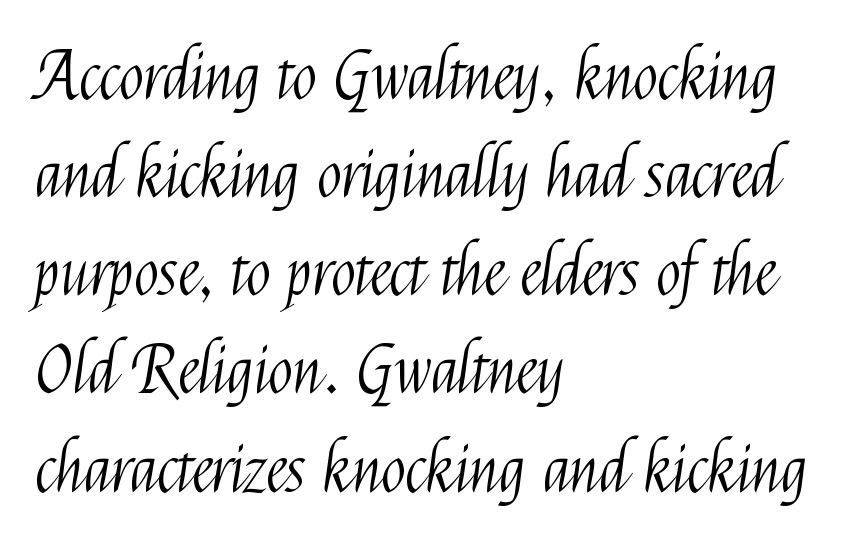
The image shows 65 px light, condensed sans-serif type; set left-aligned, normal line spacing (1.51x), normal letter spacing, not underlined; medium stroke contrast and a medium x-height.
